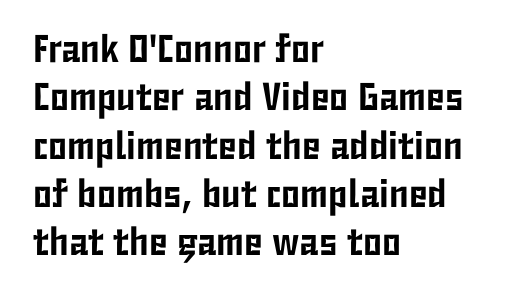
Q: Is the text italic (slanted)? A: No, it is upright.
Q: Is the typeface a serif or a sans-serif typeface? A: Sans-serif.
Q: Is the text underlined? A: No.
Q: How is the paragraph aligned? A: Left-aligned.
Q: Is the spacing between letters normal or unusually wide? A: Normal.
Q: Width (condensed, normal, or wide)? A: Condensed.
Q: Stroke contrast? A: Low.
Q: x-height? A: Medium.
Q: Monospaced? A: No.
